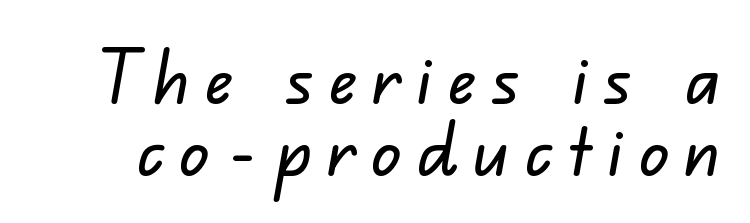
Q: Is the typeface a serif or a sans-serif typeface? A: Sans-serif.
Q: Is the text underlined? A: No.
Q: Is the spacing between letters normal or unusually wide? A: Unusually wide.
Q: Is the spacing between lines tight, normal or loose? A: Tight.
Q: Width (condensed, normal, or wide)? A: Normal.
Q: Stroke contrast? A: Low.
Q: x-height? A: Small.
Q: Monospaced? A: No.
